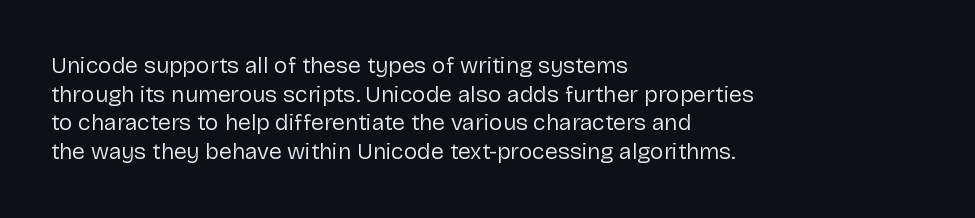
The image shows 23 px text type, upright; set left-aligned, normal line spacing (1.25x), normal letter spacing, not underlined.
